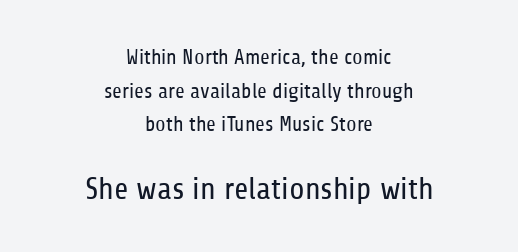
The image shows 31 px regular-weight, condensed sans-serif type, upright; set centered, normal line spacing (1.6x), normal letter spacing, not underlined; the second (bottom) block is 1.48x larger; low stroke contrast and a medium x-height.
